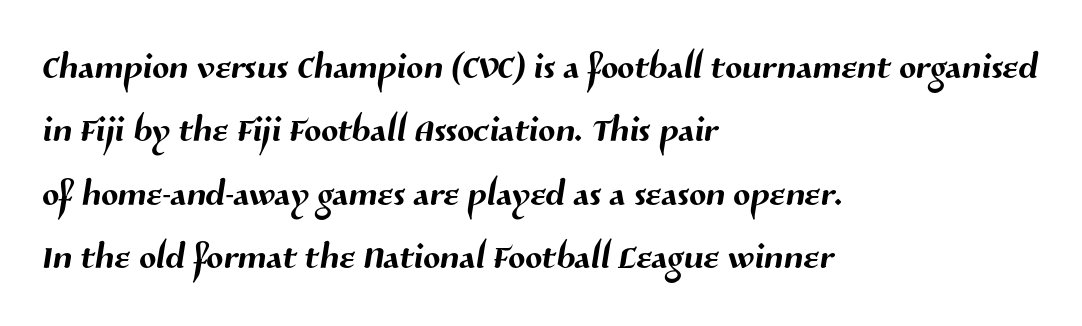
Nobody touched the tracking dial on this one. Reading down the column, the eye jumps a familiar distance to each next line. Horizontal alignment here is leftward, the default for most running prose. Looks like regular typesetting: each glyph gets only the width it needs. Each letter's strokes conclude bluntly, with no projecting serifs.
